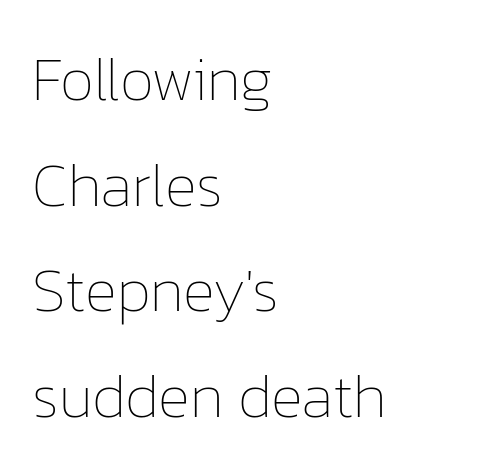
Italic: no, the glyphs are upright roman. Anything drawn beneath the words? Only blank space. Each line starts at the same left margin while the right side varies. Default kerning and tracking; the words read as compact shapes. Do the characters align in a grid? No, the font is proportional. The strokes are not fattened; the text isn't bold.
